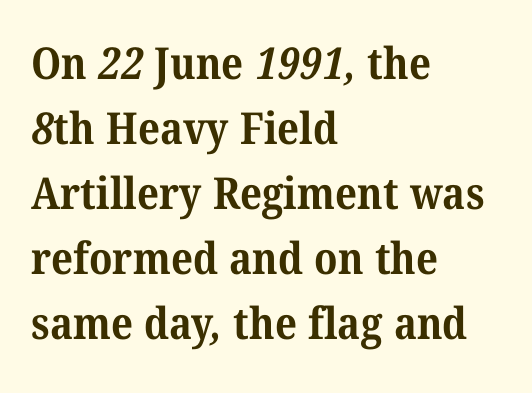
Q: Is the text bold? A: Yes.
Q: Is the typeface a serif or a sans-serif typeface? A: Serif.
Q: Is the text underlined? A: No.
Q: How is the paragraph aligned? A: Left-aligned.
Q: Is the spacing between letters normal or unusually wide? A: Normal.
Q: Is the spacing between lines tight, normal or loose? A: Normal.
Q: Width (condensed, normal, or wide)? A: Normal.
Q: Stroke contrast? A: Medium.
Q: x-height? A: Medium.
Q: Monospaced? A: No.
